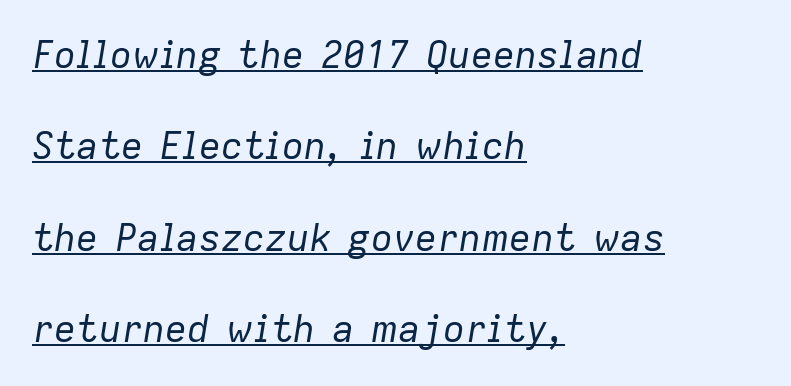
Q: Is the text bold? A: No.
Q: Is the text italic (slanted)? A: Yes, it leans right by about 9 degrees.
Q: Is the text underlined? A: Yes.
Q: How is the paragraph aligned? A: Left-aligned.
Q: Is the spacing between letters normal or unusually wide? A: Normal.
Q: Is the spacing between lines tight, normal or loose? A: Loose.
Q: Width (condensed, normal, or wide)? A: Normal.
Q: Stroke contrast? A: Low.
Q: x-height? A: Medium.
Q: Monospaced? A: No.
